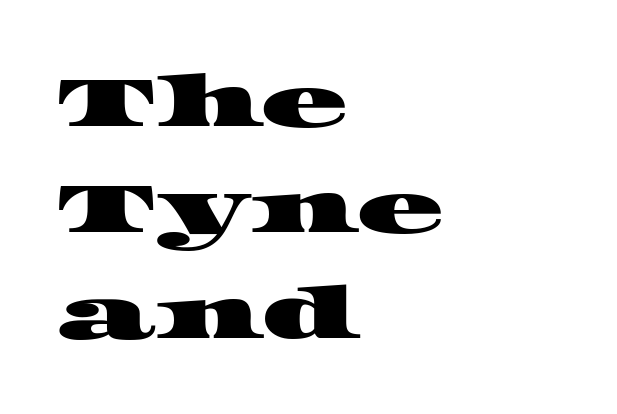
The image shows 73 px wide serif type; set left-aligned, normal line spacing (1.45x), normal letter spacing, not underlined; high stroke contrast and a large x-height.
